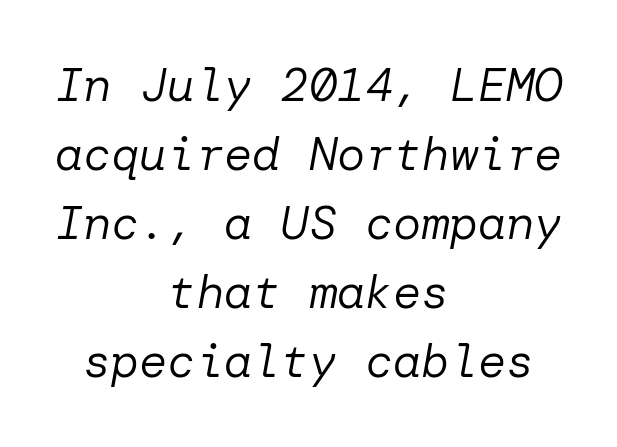
Q: Is the text bold? A: No.
Q: Is the text italic (slanted)? A: Yes, it leans right by about 10 degrees.
Q: Is the text underlined? A: No.
Q: How is the paragraph aligned? A: Centered.
Q: Is the spacing between letters normal or unusually wide? A: Normal.
Q: Is the spacing between lines tight, normal or loose? A: Normal.
Q: Width (condensed, normal, or wide)? A: Normal.
Q: Stroke contrast? A: Low.
Q: x-height? A: Medium.
